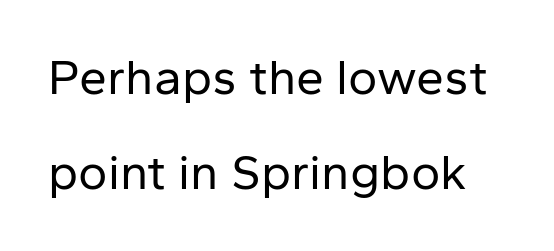
Q: Is the text bold? A: No.
Q: Is the text italic (slanted)? A: No, it is upright.
Q: Is the typeface a serif or a sans-serif typeface? A: Sans-serif.
Q: Is the text underlined? A: No.
Q: Is the spacing between letters normal or unusually wide? A: Normal.
Q: Is the spacing between lines tight, normal or loose? A: Loose.
Q: Width (condensed, normal, or wide)? A: Normal.
Q: Stroke contrast? A: Low.
Q: x-height? A: Medium.
Q: Monospaced? A: No.
